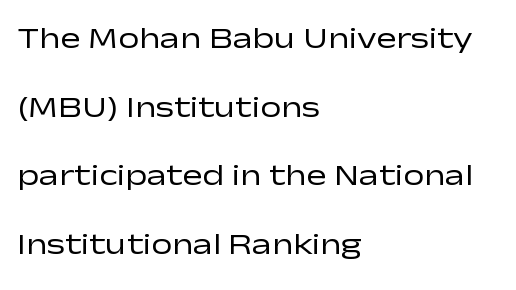
Varying glyph widths throughout — classic text-font behaviour. Each letter's strokes conclude bluntly, with no projecting serifs. The weight tops out at a normal text grade. The string is rendered with underlining switched off. This block would shrink considerably if given ordinary leading; it's expanded now. Letter spacing: default.
